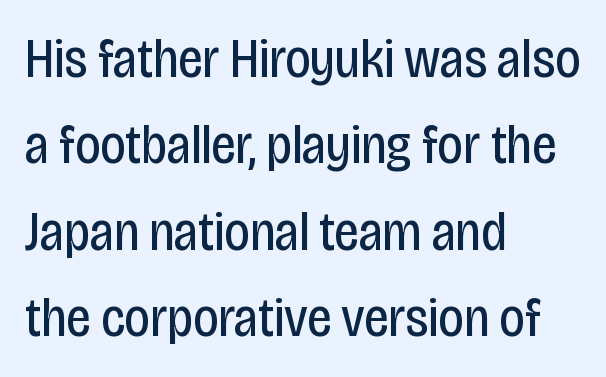
Q: Is the text bold? A: No.
Q: Is the text italic (slanted)? A: No, it is upright.
Q: Is the typeface a serif or a sans-serif typeface? A: Sans-serif.
Q: Is the text underlined? A: No.
Q: How is the paragraph aligned? A: Left-aligned.
Q: Is the spacing between letters normal or unusually wide? A: Normal.
Q: Is the spacing between lines tight, normal or loose? A: Normal.
Q: Width (condensed, normal, or wide)? A: Condensed.
Q: Stroke contrast? A: Low.
Q: x-height? A: Large.
Q: Monospaced? A: No.
